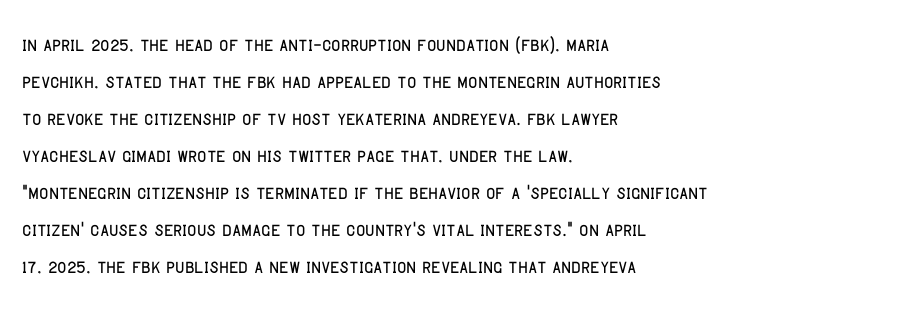
{"italic": "no", "underline": "no", "align": "left", "line_spacing": "normal", "line_spacing_ratio": 1.48, "letter_spacing": "normal", "letter_spacing_em": 0.0, "glyph_px": 25}
